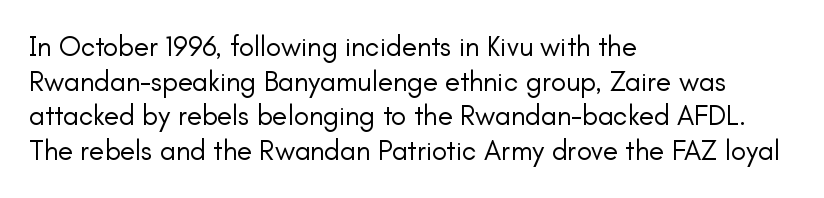
{"serif": "no", "italic": "no", "bold": "no", "weight": "regular", "width": "normal", "stroke_contrast": "low", "x_height": "small", "monospaced": "no", "underline": "no", "align": "left", "line_spacing_ratio": 1.24, "letter_spacing": "normal", "letter_spacing_em": 0.0, "glyph_px": 28}
